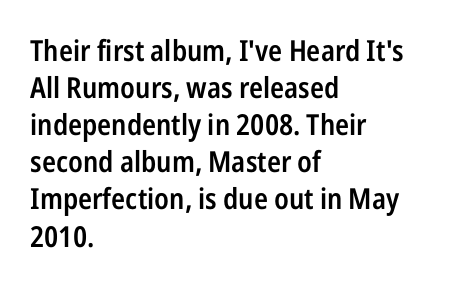
{"serif": "no", "italic": "no", "bold": "semi", "weight": "semibold", "width": "condensed", "stroke_contrast": "low", "x_height": "medium", "monospaced": "no", "underline": "no", "align": "left", "line_spacing": "normal", "line_spacing_ratio": 1.28, "letter_spacing": "normal", "letter_spacing_em": 0.0, "glyph_px": 29}
